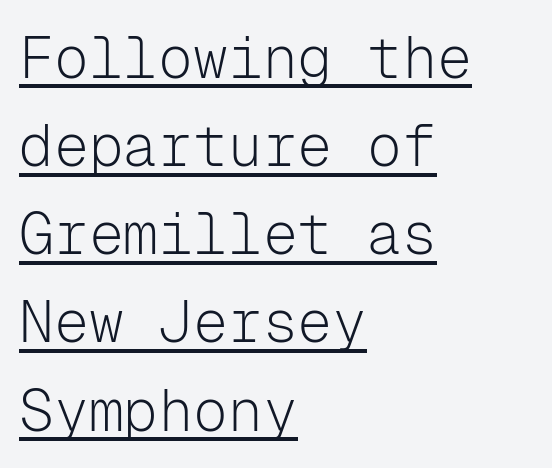
The image shows 58 px light sans-serif type, upright, monospaced; set left-aligned, normal line spacing (1.52x), normal letter spacing, underlined; low stroke contrast and a medium x-height.
